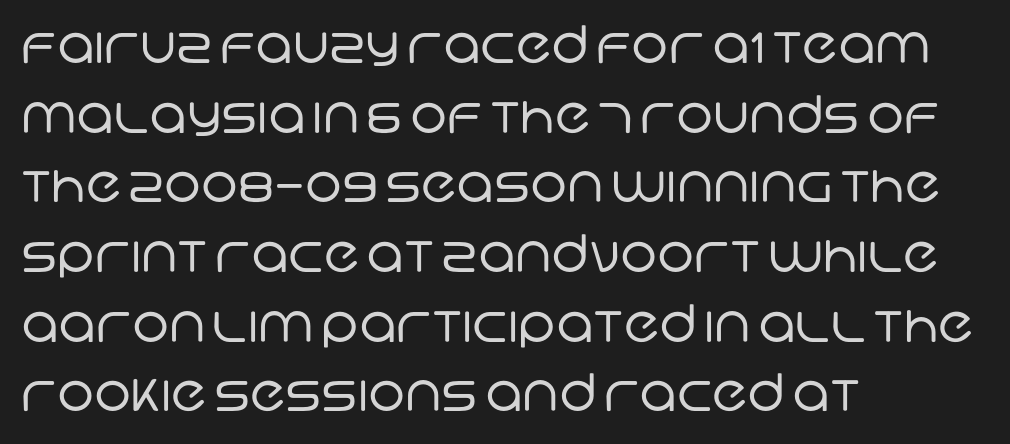
The image shows 52 px regular-weight sans-serif type; set left-aligned, normal line spacing (1.34x), normal letter spacing, not underlined; low stroke contrast and a large x-height.
